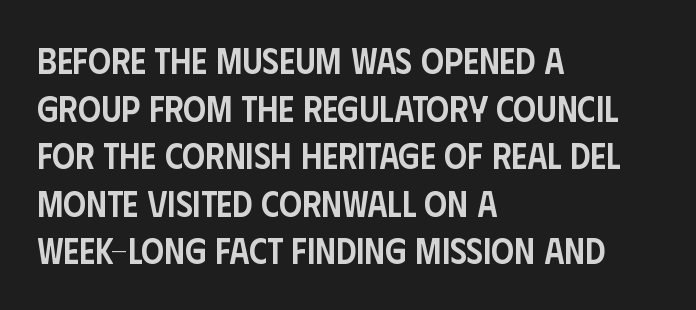
Q: Is the text bold? A: Semi-bold.
Q: Is the text italic (slanted)? A: No, it is upright.
Q: Is the typeface a serif or a sans-serif typeface? A: Sans-serif.
Q: Is the text underlined? A: No.
Q: How is the paragraph aligned? A: Left-aligned.
Q: Is the spacing between letters normal or unusually wide? A: Normal.
Q: Is the spacing between lines tight, normal or loose? A: Normal.
Q: Width (condensed, normal, or wide)? A: Condensed.
Q: Stroke contrast? A: Low.
Q: x-height? A: Large.
Q: Monospaced? A: No.
